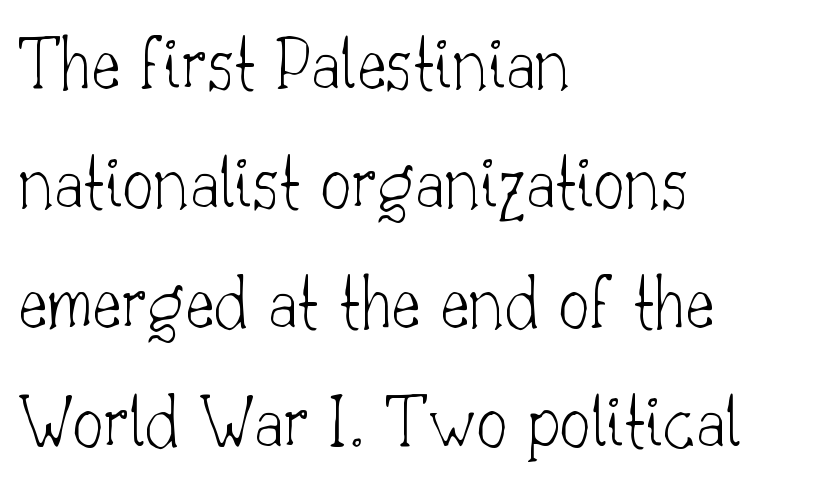
{"serif": "yes", "italic": "no", "bold": "no", "weight": "thin", "width": "normal", "stroke_contrast": "low", "x_height": "small", "monospaced": "no", "underline": "no", "align": "left", "line_spacing": "normal", "line_spacing_ratio": 1.53, "letter_spacing": "normal", "letter_spacing_em": 0.0, "glyph_px": 78}
